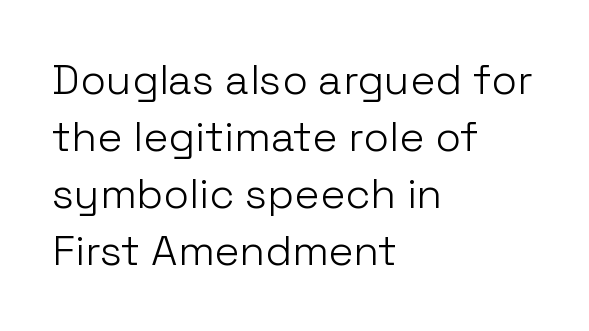
Q: Is the text bold? A: No.
Q: Is the text italic (slanted)? A: No, it is upright.
Q: Is the typeface a serif or a sans-serif typeface? A: Sans-serif.
Q: Is the text underlined? A: No.
Q: How is the paragraph aligned? A: Left-aligned.
Q: Is the spacing between letters normal or unusually wide? A: Normal.
Q: Is the spacing between lines tight, normal or loose? A: Normal.
Q: Width (condensed, normal, or wide)? A: Normal.
Q: Stroke contrast? A: Low.
Q: x-height? A: Medium.
Q: Monospaced? A: No.
